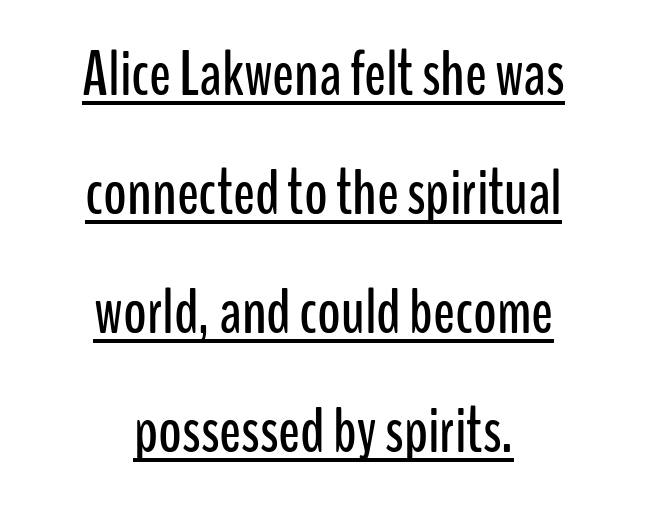
Caption: multi-line text, centered on the measure. Think of a printed novel: that variable character pitch is what you see here. These lines are composed in type without serifs. It's the straight-up-and-down kind of type. The gaps between neighbouring characters are ordinary and unremarkable.
